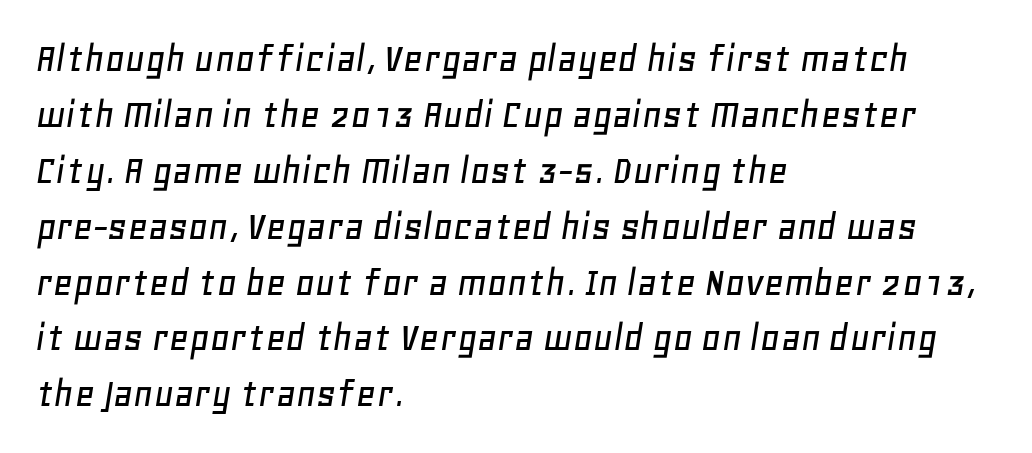
These lines are rendered in a variable-pitch font. The baseline area is clear. The passage shown has conventional tracking throughout. The designer left line spacing at the default. One-word summary of the alignment: left.
